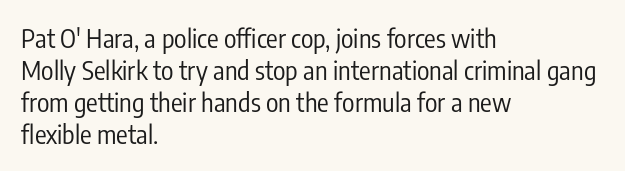
The image shows 26 px text type, upright; set left-aligned, line spacing 1.23x, normal letter spacing, not underlined.
